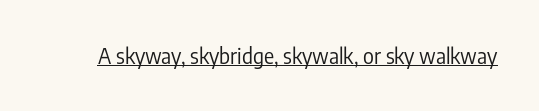
Q: Is the text bold? A: No.
Q: Is the text italic (slanted)? A: No, it is upright.
Q: Is the text underlined? A: Yes.
Q: Is the spacing between letters normal or unusually wide? A: Normal.
